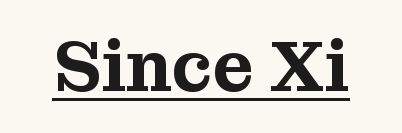
The face used here is rendered with its standard letterfit. These lines are rendered in a variable-pitch font. Tall strokes in this sample are plumb rather than angled. Look at the bottom of the vertical strokes: they flare into serifs here. Descenders here cross a horizontal rule under the line.
